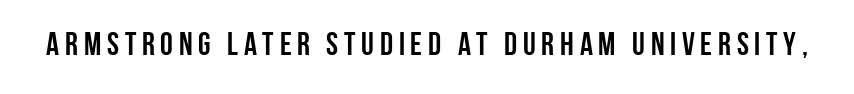
Q: Is the text bold? A: Yes.
Q: Is the text italic (slanted)? A: No, it is upright.
Q: Is the typeface a serif or a sans-serif typeface? A: Sans-serif.
Q: Is the text underlined? A: No.
Q: Width (condensed, normal, or wide)? A: Condensed.
Q: Stroke contrast? A: Low.
Q: x-height? A: Large.
Q: Monospaced? A: No.
